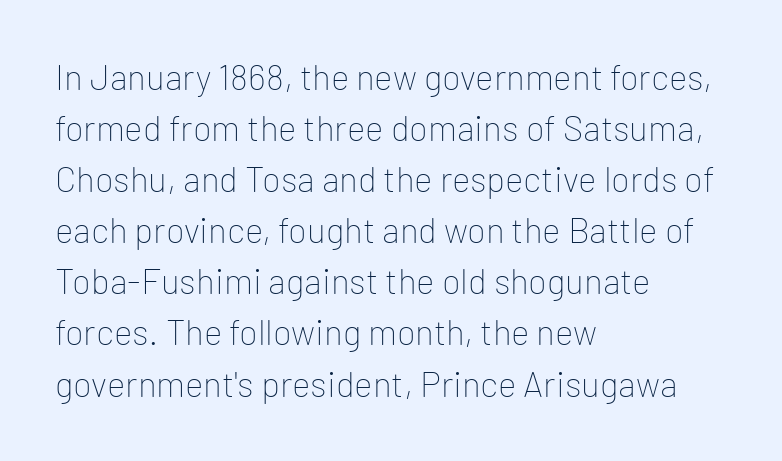
The image shows 35 px thin sans-serif type, upright; set left-aligned, normal line spacing (1.46x), normal letter spacing, not underlined; low stroke contrast and a medium x-height.
